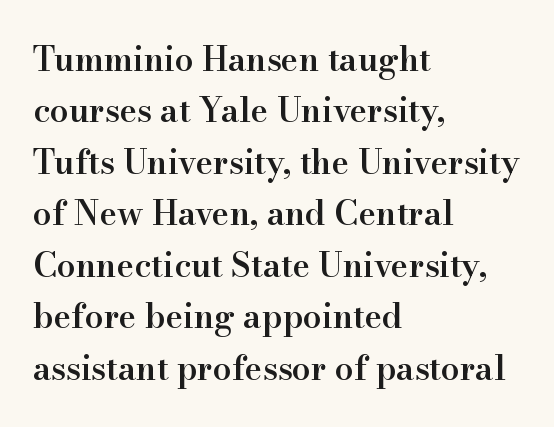
{"serif": "yes", "italic": "no", "bold": "semi", "weight": "semibold", "width": "normal", "stroke_contrast": "high", "x_height": "small", "monospaced": "no", "underline": "no", "align": "left", "line_spacing": "normal", "line_spacing_ratio": 1.56, "letter_spacing": "normal", "letter_spacing_em": 0.0, "glyph_px": 33}
